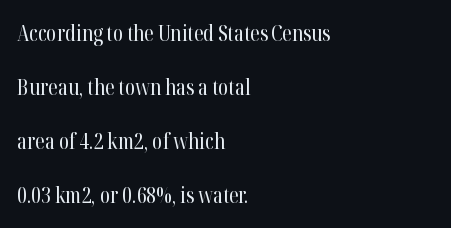
The image shows 22 px text type, upright; set left-aligned, loose line spacing (2.46x), normal letter spacing, not underlined.
